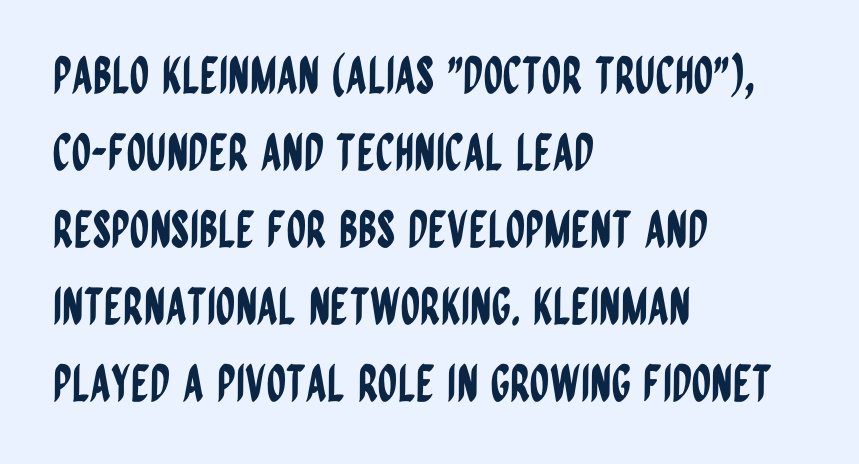
{"serif": "no", "italic": "no", "width": "condensed", "stroke_contrast": "low", "x_height": "large", "monospaced": "no", "underline": "no", "align": "left", "line_spacing": "normal", "line_spacing_ratio": 1.54, "letter_spacing": "normal", "letter_spacing_em": 0.0, "glyph_px": 50}
